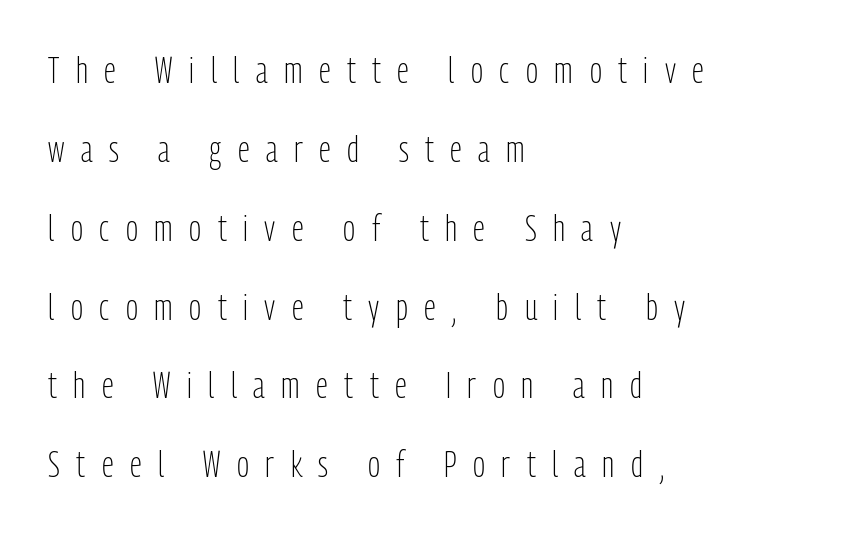
Q: Is the text bold? A: No.
Q: Is the text italic (slanted)? A: No, it is upright.
Q: Is the typeface a serif or a sans-serif typeface? A: Sans-serif.
Q: Is the text underlined? A: No.
Q: How is the paragraph aligned? A: Left-aligned.
Q: Is the spacing between letters normal or unusually wide? A: Unusually wide.
Q: Is the spacing between lines tight, normal or loose? A: Loose.
Q: Width (condensed, normal, or wide)? A: Condensed.
Q: Stroke contrast? A: Low.
Q: x-height? A: Medium.
Q: Monospaced? A: No.
